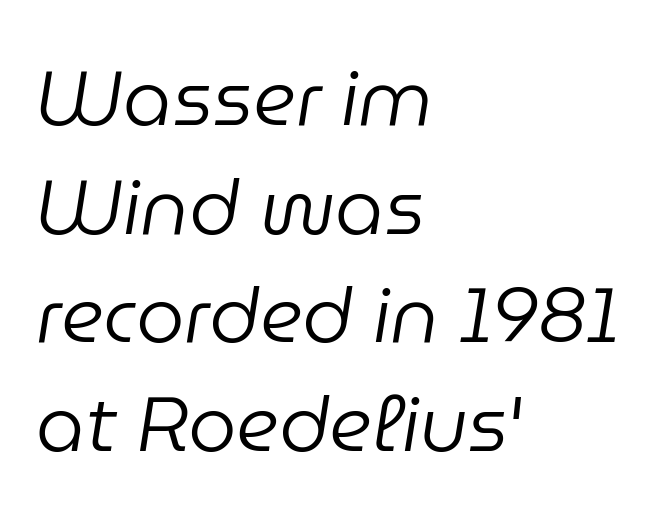
{"italic": "yes", "lean": "right", "slant_degrees": 9, "bold": "no", "weight": "regular", "width": "normal", "stroke_contrast": "low", "x_height": "medium", "monospaced": "no", "underline": "no", "align": "left", "line_spacing": "normal", "line_spacing_ratio": 1.41, "letter_spacing": "normal", "letter_spacing_em": 0.0, "glyph_px": 77}
